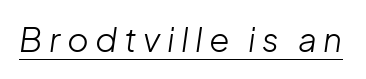
{"italic": "yes", "lean": "right", "slant_degrees": 8, "bold": "no", "weight": "light", "width": "normal", "stroke_contrast": "low", "x_height": "medium", "monospaced": "no", "underline": "yes", "letter_spacing": "wide", "letter_spacing_em": 0.2, "glyph_px": 33}
